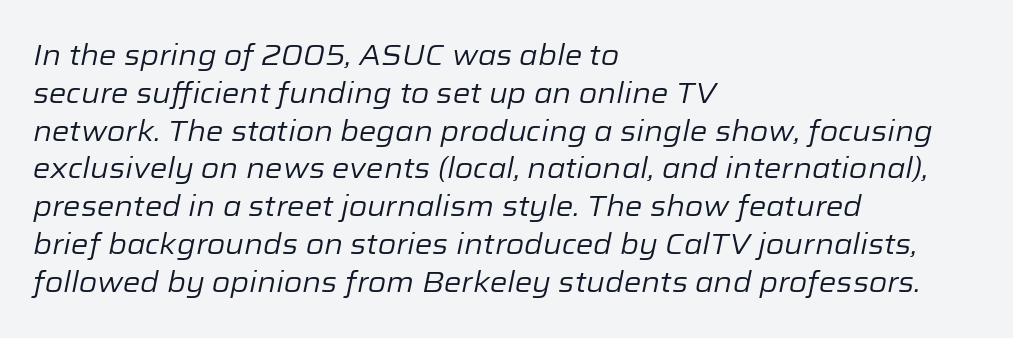
{"italic": "yes", "lean": "right", "slant_degrees": 12, "bold": "no", "weight": "regular", "width": "normal", "stroke_contrast": "low", "x_height": "medium", "monospaced": "no", "underline": "no", "align": "left", "line_spacing": "normal", "line_spacing_ratio": 1.35, "letter_spacing": "normal", "letter_spacing_em": 0.0, "glyph_px": 28}
